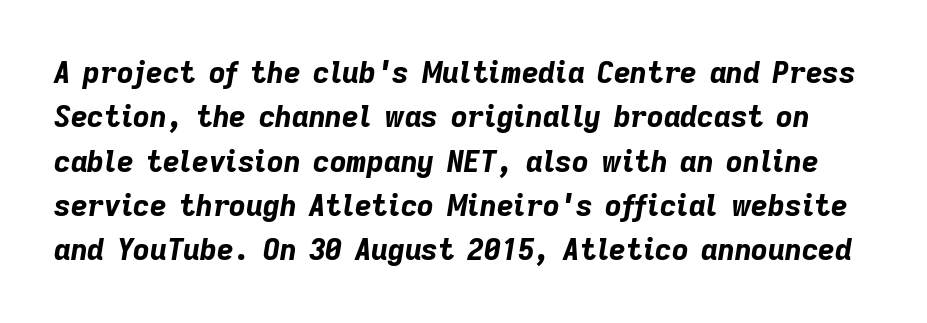
{"italic": "yes", "lean": "right", "slant_degrees": 9, "bold": "yes", "weight": "bold", "width": "normal", "stroke_contrast": "low", "x_height": "medium", "monospaced": "no", "underline": "no", "line_spacing": "normal", "line_spacing_ratio": 1.53, "letter_spacing": "normal", "letter_spacing_em": 0.0, "glyph_px": 29}
